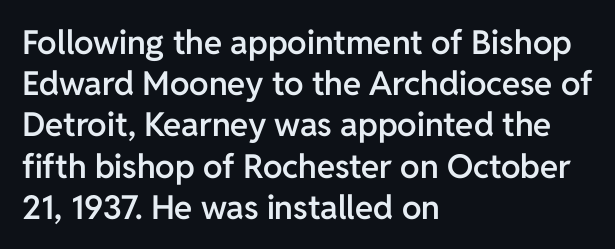
The image shows 33 px semibold sans-serif type, upright; set left-aligned, normal line spacing (1.25x), normal letter spacing, not underlined; low stroke contrast and a medium x-height.
